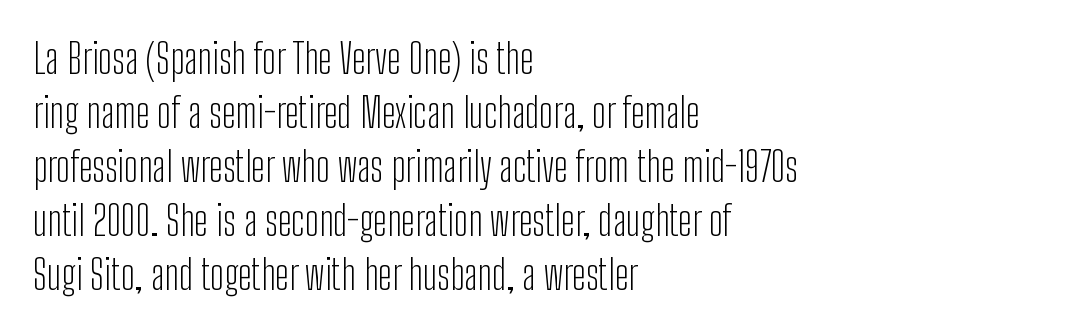
Q: Is the text bold? A: No.
Q: Is the text italic (slanted)? A: No, it is upright.
Q: Is the typeface a serif or a sans-serif typeface? A: Sans-serif.
Q: Is the text underlined? A: No.
Q: How is the paragraph aligned? A: Left-aligned.
Q: Is the spacing between letters normal or unusually wide? A: Normal.
Q: Is the spacing between lines tight, normal or loose? A: Normal.
Q: Width (condensed, normal, or wide)? A: Condensed.
Q: Stroke contrast? A: Low.
Q: x-height? A: Medium.
Q: Monospaced? A: No.
